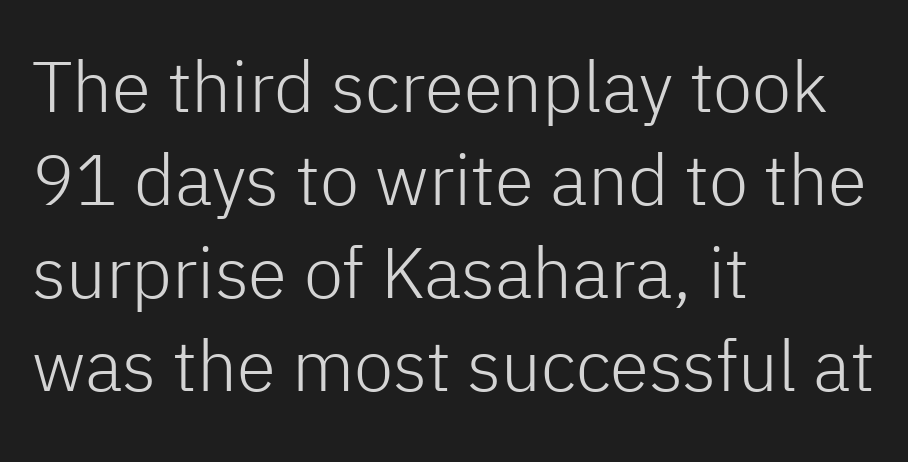
The image shows 71 px light sans-serif type, upright; set left-aligned, normal line spacing (1.31x), normal letter spacing, not underlined; low stroke contrast and a medium x-height.
